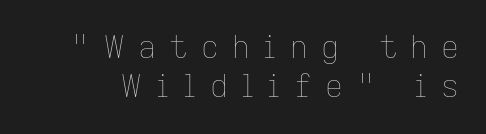
The image shows 31 px thin type, upright; set normal line spacing (1.26x), unusually wide letter spacing (+0.43 em), not underlined; low stroke contrast and a medium x-height.
